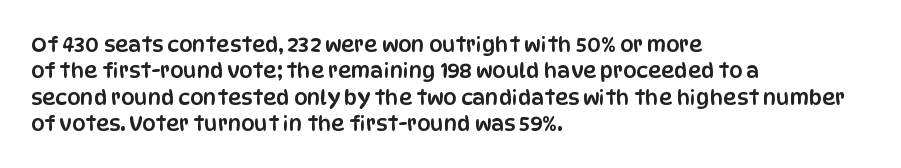
{"italic": "no", "underline": "no", "align": "left", "line_spacing": "normal", "line_spacing_ratio": 1.26, "letter_spacing": "normal", "letter_spacing_em": 0.0, "glyph_px": 21}
